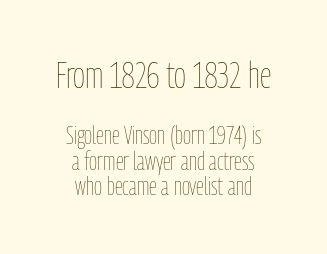
Designer's note — italics off, roman on. Each row of text sits above clean, open space. This sample has the flowing, uneven cadence of proportional lettering. What stands out about the letter spacing? Nothing — it is the standard amount. In terms of leading, this rendering errs on the cramped side. The typeface has the unassuming heft of standard copy or less.
